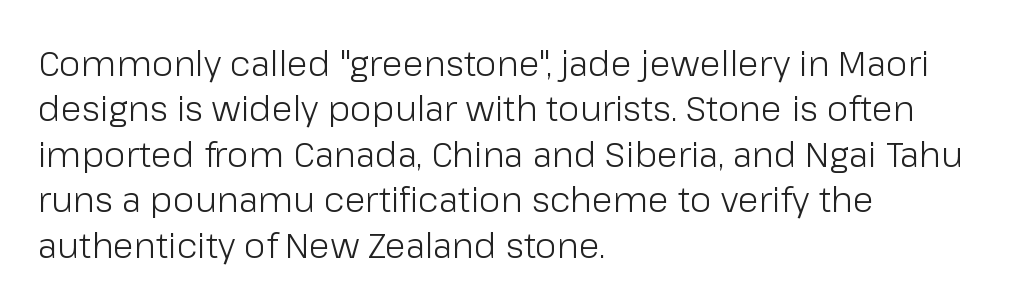
Q: Is the text bold? A: No.
Q: Is the text italic (slanted)? A: No, it is upright.
Q: Is the typeface a serif or a sans-serif typeface? A: Sans-serif.
Q: Is the text underlined? A: No.
Q: How is the paragraph aligned? A: Left-aligned.
Q: Is the spacing between letters normal or unusually wide? A: Normal.
Q: Is the spacing between lines tight, normal or loose? A: Normal.
Q: Width (condensed, normal, or wide)? A: Normal.
Q: Stroke contrast? A: Low.
Q: x-height? A: Medium.
Q: Monospaced? A: No.
